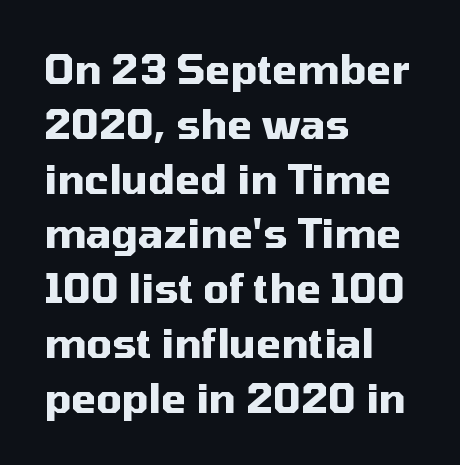
{"serif": "no", "italic": "no", "bold": "yes", "weight": "heavy", "width": "normal", "stroke_contrast": "medium", "x_height": "medium", "monospaced": "no", "underline": "no", "align": "left", "line_spacing": "normal", "line_spacing_ratio": 1.37, "letter_spacing": "normal", "letter_spacing_em": 0.0, "glyph_px": 40}
